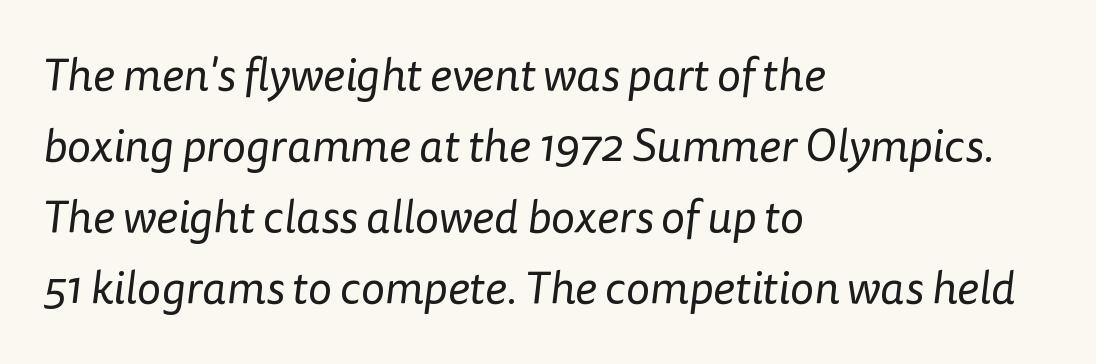
{"serif": "no", "bold": "no", "weight": "regular", "width": "normal", "stroke_contrast": "low", "x_height": "medium", "monospaced": "no", "underline": "no", "align": "left", "line_spacing": "normal", "line_spacing_ratio": 1.54, "letter_spacing": "normal", "letter_spacing_em": 0.0, "glyph_px": 46}
